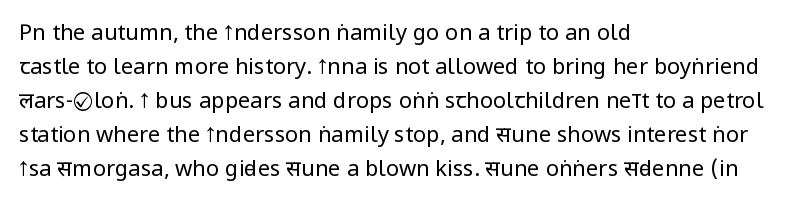
{"italic": "no", "bold": "no", "underline": "no", "align": "left", "line_spacing": "normal", "line_spacing_ratio": 1.55, "letter_spacing": "normal", "letter_spacing_em": 0.0, "glyph_px": 22}
